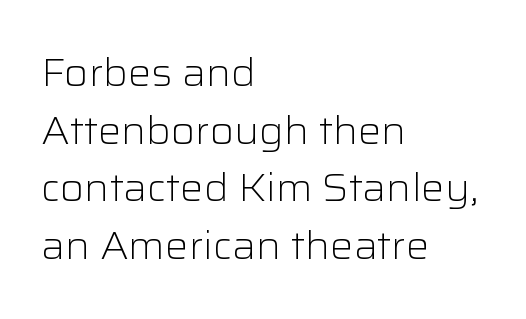
{"serif": "no", "italic": "no", "bold": "no", "weight": "light", "width": "normal", "stroke_contrast": "low", "x_height": "medium", "monospaced": "no", "underline": "no", "align": "left", "line_spacing": "normal", "line_spacing_ratio": 1.48, "letter_spacing": "normal", "letter_spacing_em": 0.0, "glyph_px": 39}
